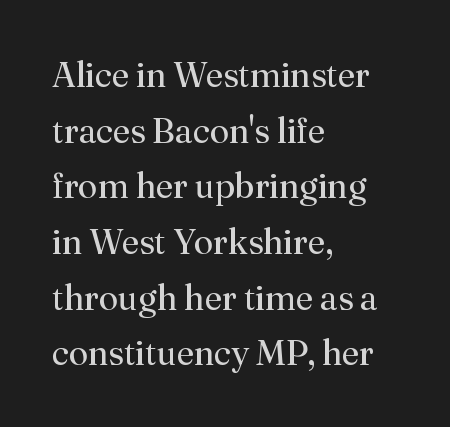
{"serif": "yes", "italic": "no", "bold": "no", "weight": "regular", "width": "normal", "stroke_contrast": "medium", "x_height": "small", "monospaced": "no", "underline": "no", "align": "left", "line_spacing": "normal", "line_spacing_ratio": 1.59, "letter_spacing": "normal", "letter_spacing_em": 0.0, "glyph_px": 35}
